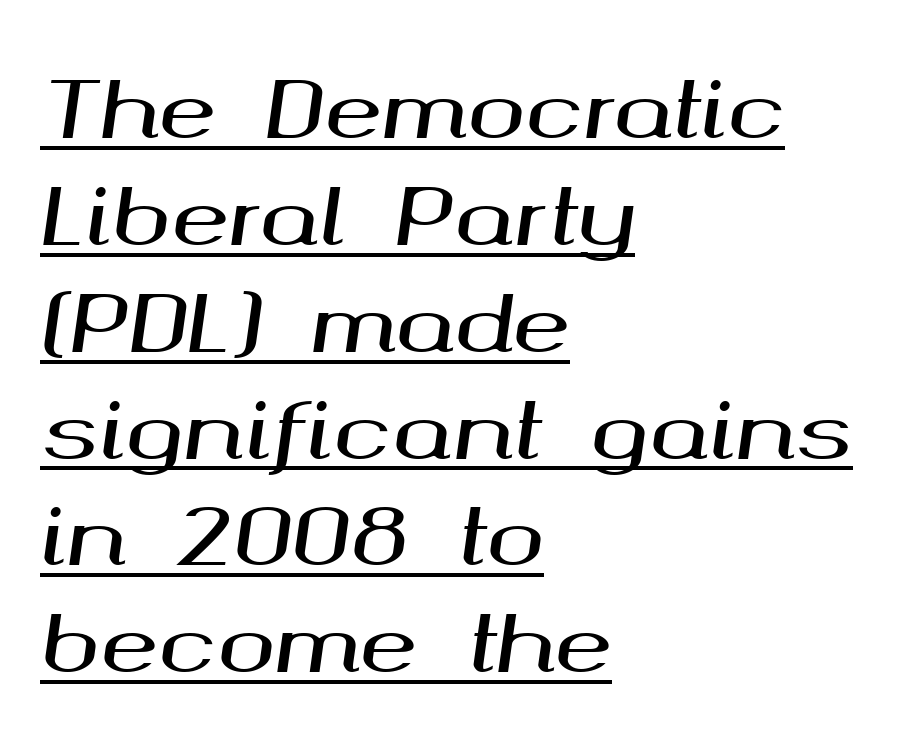
A typesetter would call this proportional, since set widths differ per character. The letters sit at their default tracking, neither squeezed nor spread. These characters rest on top of a visible drawn line. The rows are spaced the way most documents space them. Yep, that's italic — everything's leaning. A classic flush-left, rag-right setting is used for this passage.
